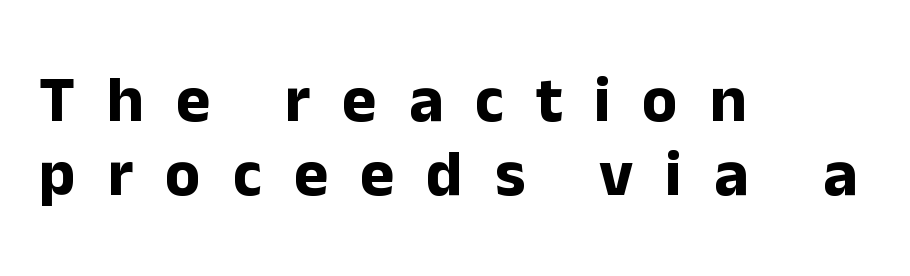
The image shows 65 px bold sans-serif type, upright; set left-aligned, tight line spacing (1.14x), unusually wide letter spacing (+0.49 em), not underlined; low stroke contrast and a medium x-height.
